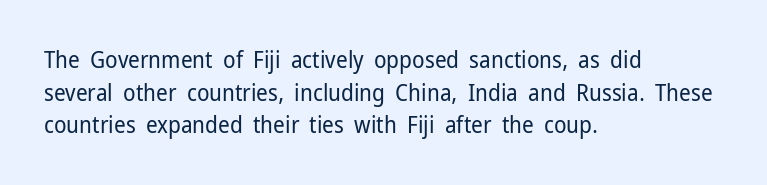
Characters follow at the spacing the type designer built in. The letterforms sit at book weight or below. Rendered with straight, roman letterforms. The rows are spaced the way most documents space them. The strip under each line holds only bare page.
